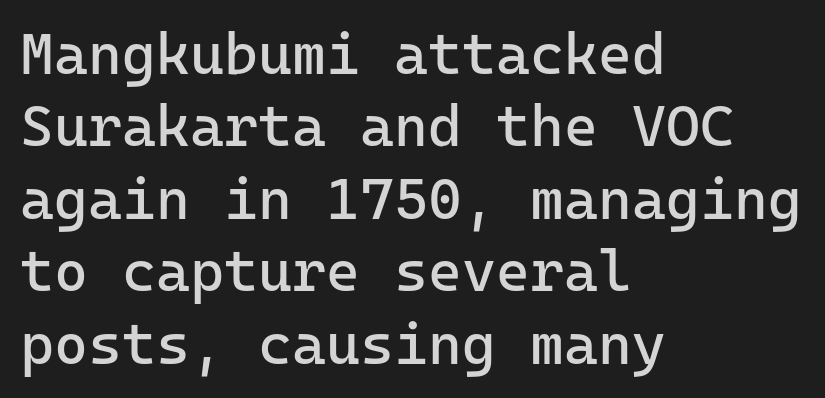
The image shows 58 px regular-weight sans-serif type, upright; set left-aligned, normal line spacing (1.25x), normal letter spacing, not underlined; low stroke contrast and a medium x-height.
